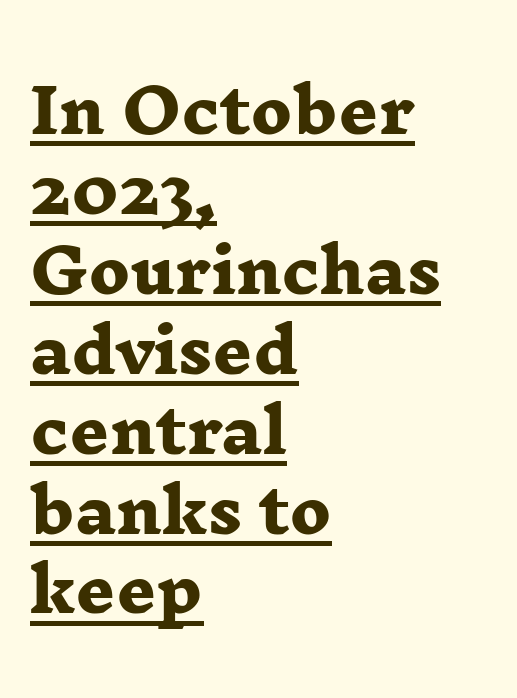
Think of a printed novel: that variable character pitch is what you see here. Default kerning and tracking; the words read as compact shapes. A baseline rule has been typeset under these characters. Horizontal alignment here is leftward, the default for most running prose. The space between consecutive lines is moderate. Letterform terminals end in serifs throughout the passage.
